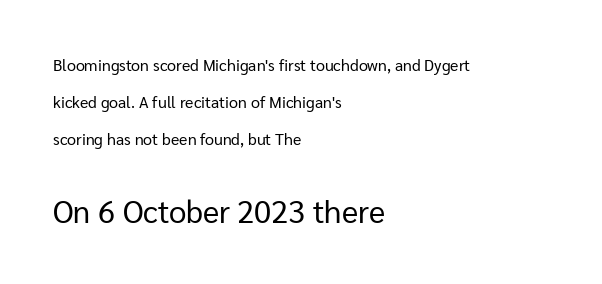
The image shows 31 px regular-weight sans-serif type, upright; set left-aligned, loose line spacing (2.31x), normal letter spacing, not underlined; the second (bottom) block is 1.94x larger; low stroke contrast and a medium x-height.
